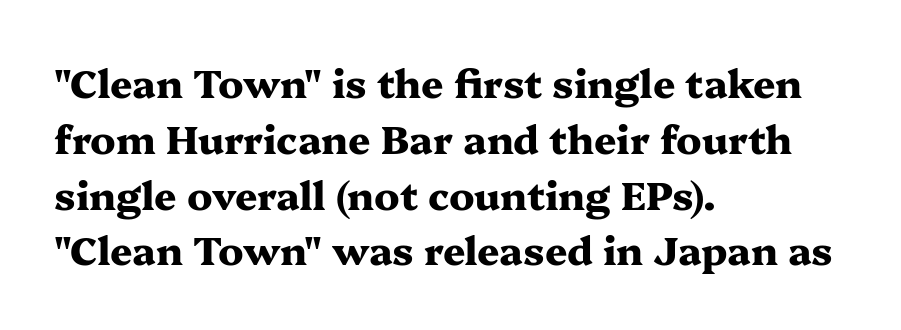
The lettering stays uniformly vertical, giving the passage a roman look. Check the space under the baseline: it is left empty. These lines keep a tight, regular rhythm from letter to letter. I'd call this a serif setting — the letters wear small feet. The face used here is proportionally spaced, like ordinary book or web type. Each new line begins a customary step beneath the previous one.
